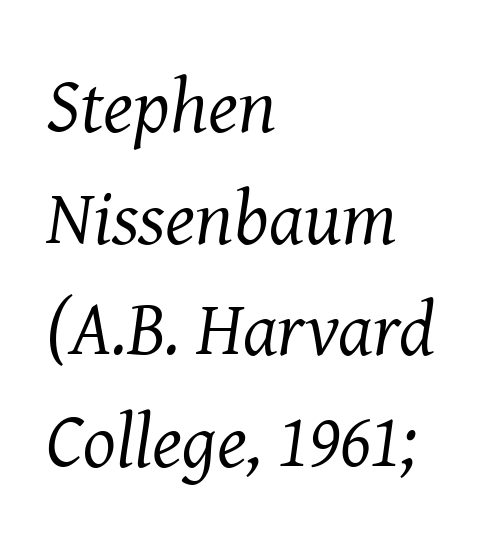
What stands out about the letter spacing? Nothing — it is the standard amount. These lines sit exactly where default settings would place them. Yep, that's italic — everything's leaning. The glyphs are unaccompanied by any horizontal stroke below them. Layout note: lines flush left.
